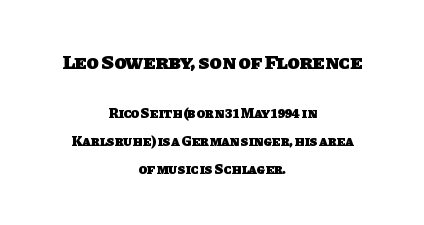
These lines stand farther apart than default settings would place them. The face used here is rendered with its standard letterfit. Plain, unruled lines of type. Summary of weight: heavy, a full bold.
